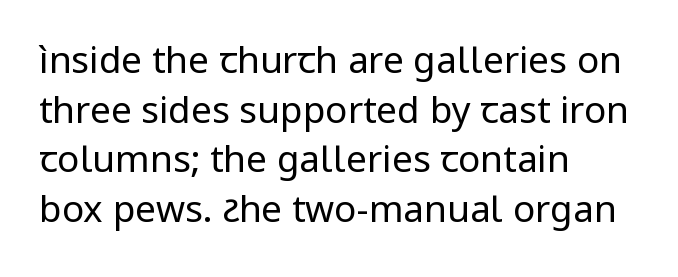
Q: Is the text bold? A: No.
Q: Is the text italic (slanted)? A: No, it is upright.
Q: Is the typeface a serif or a sans-serif typeface? A: Sans-serif.
Q: Is the text underlined? A: No.
Q: How is the paragraph aligned? A: Left-aligned.
Q: Is the spacing between letters normal or unusually wide? A: Normal.
Q: Is the spacing between lines tight, normal or loose? A: Normal.
Q: Width (condensed, normal, or wide)? A: Normal.
Q: Stroke contrast? A: Low.
Q: x-height? A: Medium.
Q: Monospaced? A: No.
